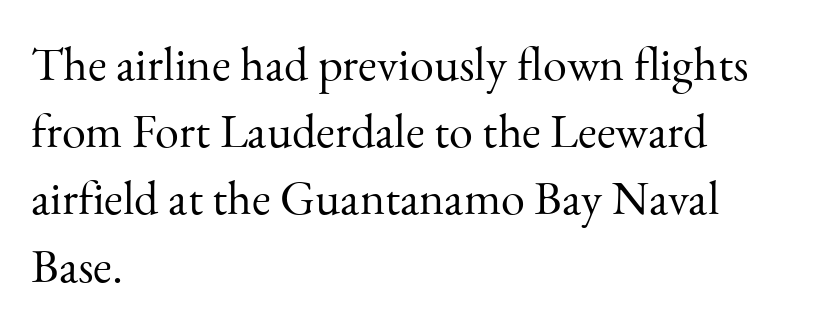
Descenders hang freely into open space. Do the characters align in a grid? No, the font is proportional. Nope, not italic — everything's standing straight. This sample uses plain, unmodified letter spacing. This reads as an unemphasized weight, regular at the heaviest.
